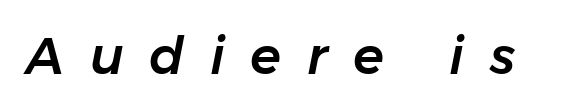
Each letter keeps its own natural width here, so spacing adapts to shape. The text carries the slant typical of an italic or oblique font. Quick note: underline off. Students, note that the glyphs here are deliberately spaced far apart.
